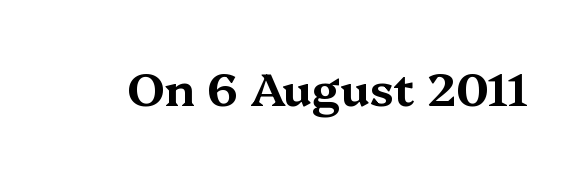
Here the designer chose a conventional face with non-uniform glyph widths. Compared with typical body copy, the letter spacing here is the same. The zone under the glyphs is completely vacant. Stroke terminals: seriffed. It's the straight-up-and-down kind of type.
